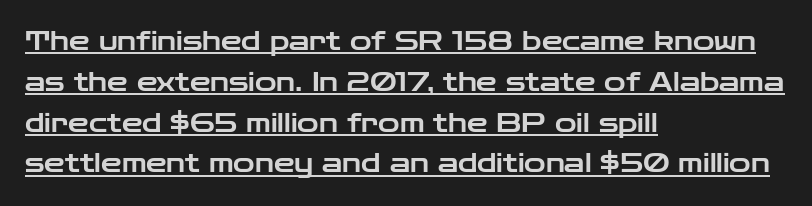
Q: Is the text italic (slanted)? A: No, it is upright.
Q: Is the text underlined? A: Yes.
Q: How is the paragraph aligned? A: Left-aligned.
Q: Is the spacing between letters normal or unusually wide? A: Normal.
Q: Is the spacing between lines tight, normal or loose? A: Normal.
